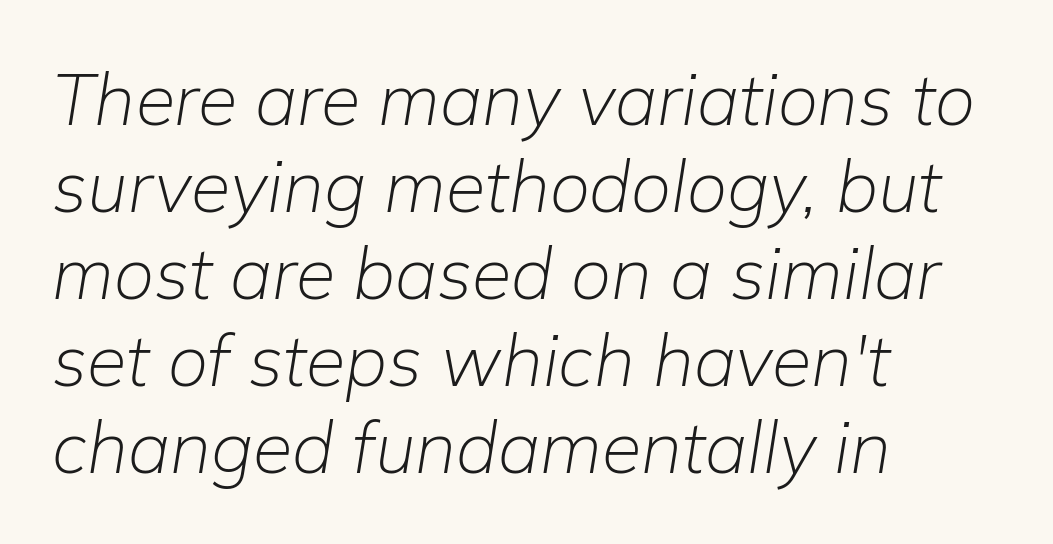
{"italic": "yes", "lean": "right", "slant_degrees": 9, "bold": "no", "weight": "light", "width": "normal", "stroke_contrast": "low", "x_height": "medium", "monospaced": "no", "underline": "no", "align": "left", "line_spacing_ratio": 1.21, "letter_spacing": "normal", "letter_spacing_em": 0.0, "glyph_px": 72}
